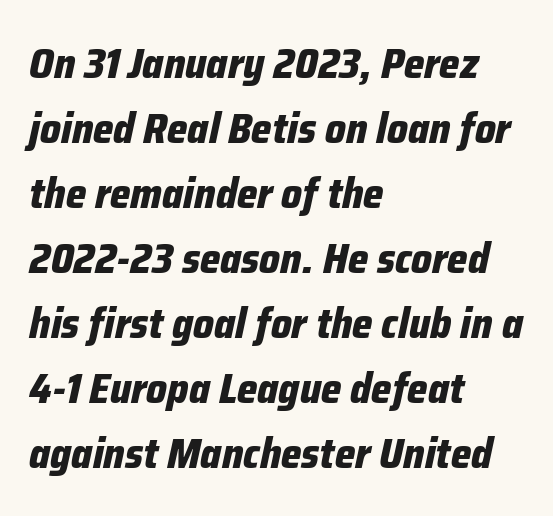
Tall strokes in this sample are angled rather than plumb. The lines sit at an ordinary, default distance from one another. I'd describe the lettering as bold — thick and assertive. Check under the words: just untouched page.
